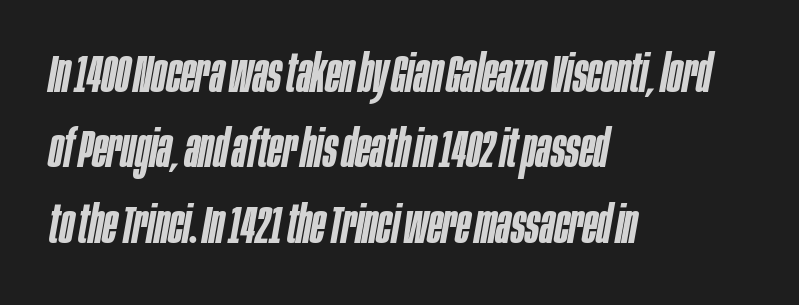
This rendering features lettering with no underline. Observe the ordinary spacing: letters are neighbours, not strangers. Varying glyph widths throughout — classic text-font behaviour. The setting favours the left margin, as ordinary paragraphs usually do. There's an unmistakable incline to the writing here. Typesetter's note: demi weight, one step under bold.
